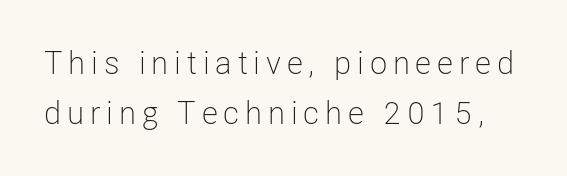
Q: Is the text bold? A: No.
Q: Is the text italic (slanted)? A: No, it is upright.
Q: Is the typeface a serif or a sans-serif typeface? A: Sans-serif.
Q: Is the text underlined? A: No.
Q: Is the spacing between lines tight, normal or loose? A: Normal.
Q: Width (condensed, normal, or wide)? A: Condensed.
Q: Stroke contrast? A: Low.
Q: x-height? A: Medium.
Q: Monospaced? A: No.
